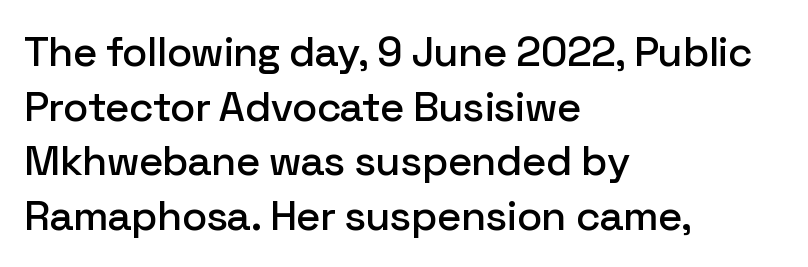
The image shows 42 px sans-serif type, upright; set left-aligned, normal line spacing (1.3x), normal letter spacing, not underlined; low stroke contrast and a medium x-height.
